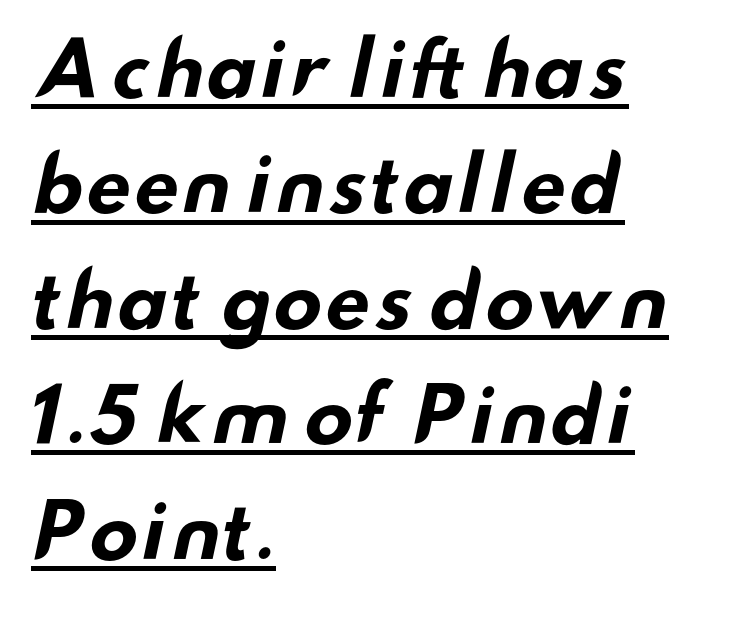
Q: Is the text bold? A: Yes.
Q: Is the typeface a serif or a sans-serif typeface? A: Sans-serif.
Q: Is the text underlined? A: Yes.
Q: How is the paragraph aligned? A: Left-aligned.
Q: Is the spacing between letters normal or unusually wide? A: Normal.
Q: Is the spacing between lines tight, normal or loose? A: Normal.
Q: Width (condensed, normal, or wide)? A: Wide.
Q: Stroke contrast? A: Low.
Q: x-height? A: Small.
Q: Monospaced? A: No.
